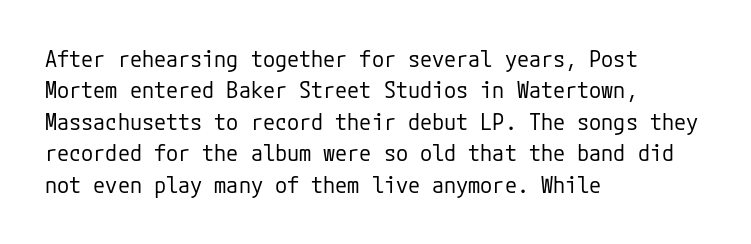
The line-height multiplier appears to be the usual default. The ragged edge is on the right, which tells us the setting is flush left. A typesetter would mark this as roman, not italic. This sample uses plain, unmodified letter spacing. No letter is thick-stroked: the sample isn't bold.
